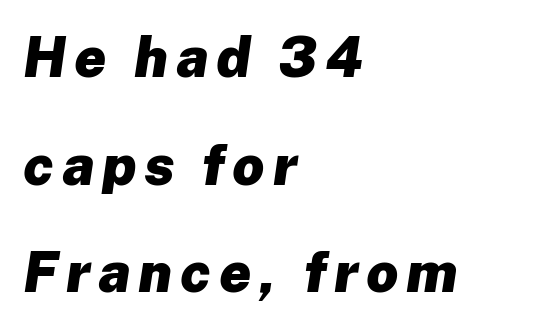
{"italic": "yes", "lean": "right", "slant_degrees": 8, "bold": "yes", "weight": "heavy", "width": "normal", "stroke_contrast": "low", "x_height": "medium", "monospaced": "no", "underline": "no", "align": "left", "line_spacing": "loose", "line_spacing_ratio": 1.92, "glyph_px": 56}
